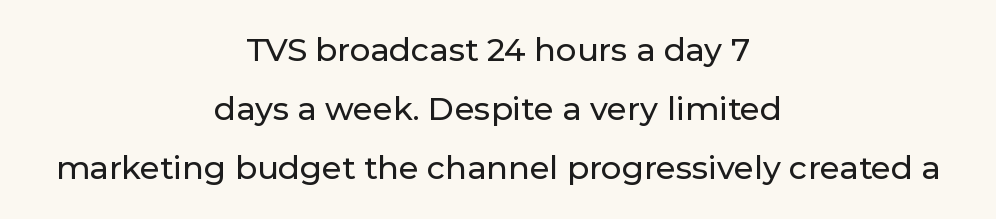
Note: no serifs on the glyphs. This sample has the flowing, uneven cadence of proportional lettering. The typography opts for an upright posture over an oblique one. One-word summary of the alignment: center. Has an underline been added? It has not. Students, note that the glyphs here touch the page at normal intervals.
